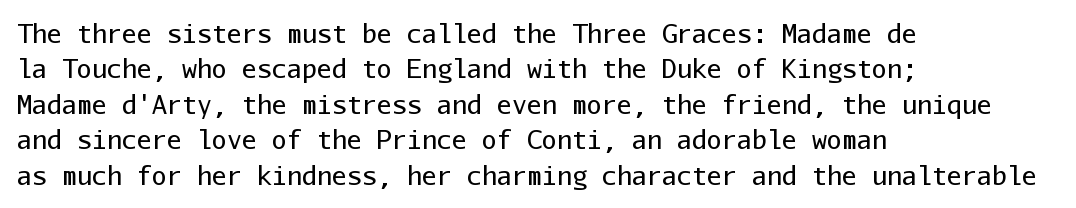
The image shows 25 px text type, upright; set left-aligned, normal line spacing (1.42x), normal letter spacing, not underlined.
